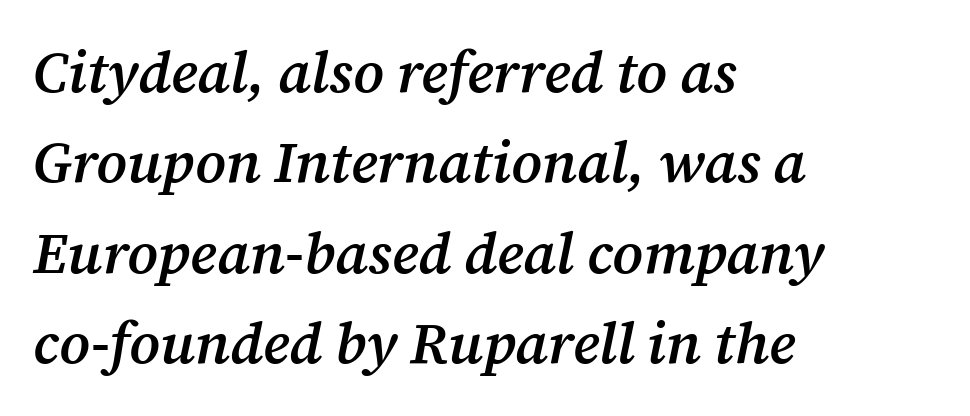
The whole block is typeset with a tilt. Bold? Not quite — semibold, heavier than regular but stopping short. Teacher's note: observe the even left margin — that is flush-left alignment. Type without underlining.
